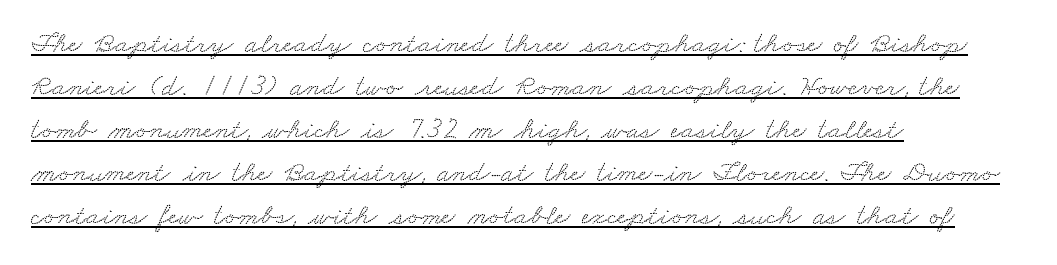
{"width": "wide", "stroke_contrast": "low", "x_height": "small", "monospaced": "no", "underline": "yes", "align": "left", "line_spacing": "normal", "line_spacing_ratio": 1.43, "letter_spacing": "normal", "letter_spacing_em": 0.0, "glyph_px": 30}
